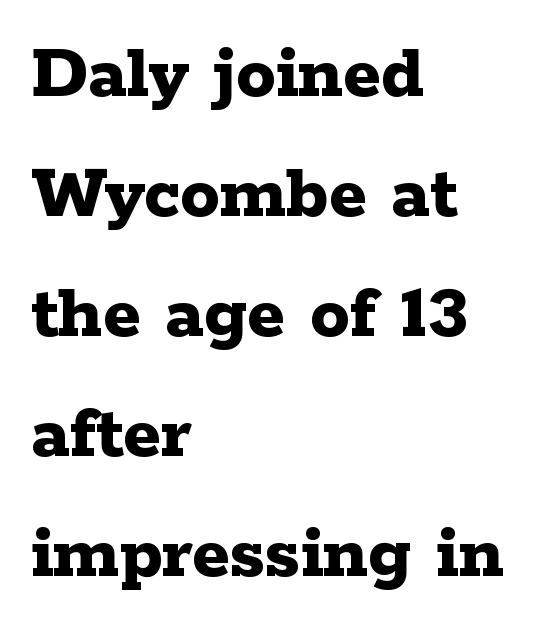
{"serif": "yes", "italic": "no", "bold": "yes", "weight": "bold", "width": "wide", "stroke_contrast": "low", "x_height": "medium", "monospaced": "no", "underline": "no", "align": "left", "line_spacing": "normal", "line_spacing_ratio": 1.52, "letter_spacing": "normal", "letter_spacing_em": 0.0, "glyph_px": 79}
